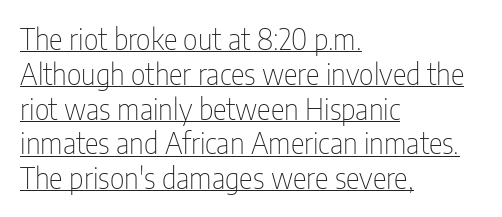
{"serif": "no", "italic": "no", "bold": "no", "weight": "thin", "width": "condensed", "stroke_contrast": "low", "x_height": "medium", "monospaced": "no", "underline": "yes", "align": "left", "line_spacing_ratio": 1.2, "letter_spacing": "normal", "letter_spacing_em": 0.0, "glyph_px": 29}
